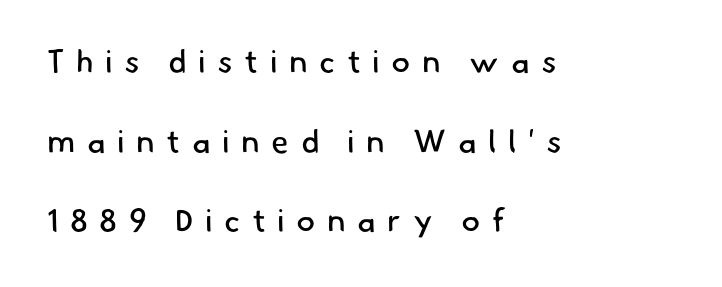
Is this a fixed-width face? No — the glyphs have proportional, varying widths. Each new line begins a long way beneath the previous one. No heavy texture on the line: the type isn't bold. Short and long lines alike share a common starting point at left. Spacing between characters has been opened up far beyond the box default. The face used here is a sans, in the tradition of grotesques and geometrics.
